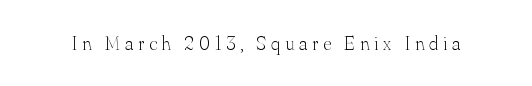
Q: Is the text bold? A: No.
Q: Is the text italic (slanted)? A: No, it is upright.
Q: Is the text underlined? A: No.
Q: Is the spacing between letters normal or unusually wide? A: Unusually wide.
